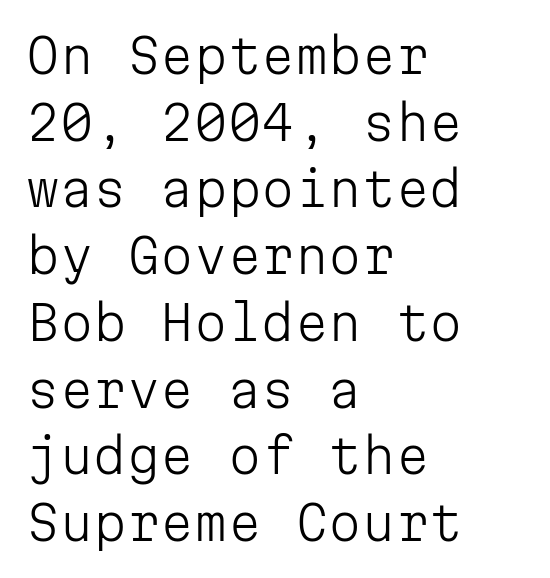
The designer left line spacing at the default. The line texture is even and compact thanks to regular tracking. The space beneath each line is pristine and unruled. Do the characters align in a grid? Yes, the font is monospaced.
